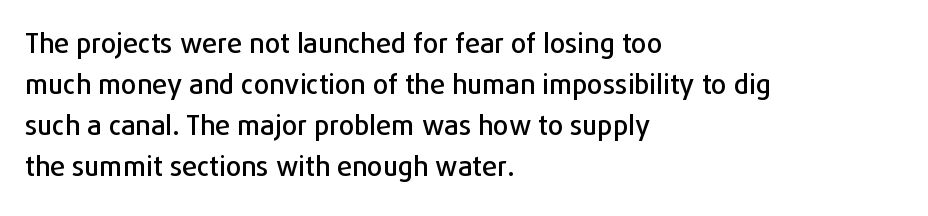
Underlining? Definitely not there. The passage shown stacks its lines at a standard gap. Tall strokes in this sample are plumb rather than angled. Is the block centered? No — it sits flush against the left margin.
